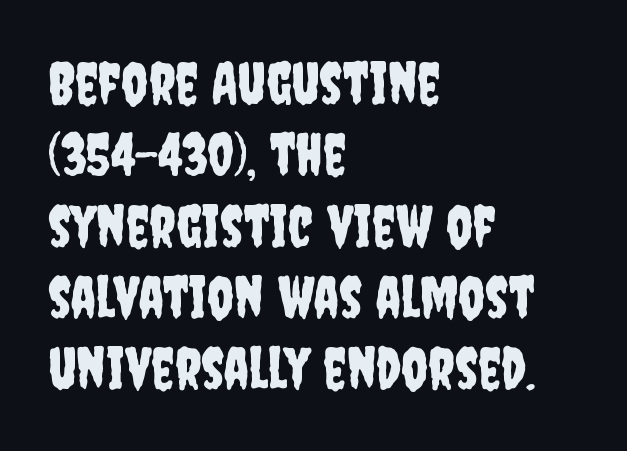
{"serif": "no", "italic": "no", "width": "condensed", "stroke_contrast": "low", "x_height": "large", "monospaced": "no", "underline": "no", "align": "left", "line_spacing_ratio": 1.23, "letter_spacing": "normal", "letter_spacing_em": 0.0, "glyph_px": 58}
